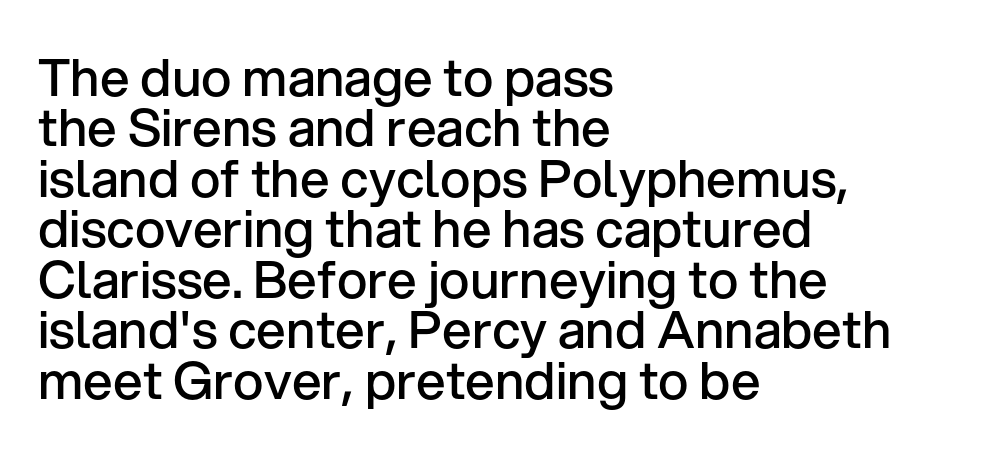
{"serif": "no", "italic": "no", "bold": "semi", "weight": "semibold", "width": "normal", "stroke_contrast": "low", "x_height": "medium", "monospaced": "no", "underline": "no", "align": "left", "line_spacing": "tight", "line_spacing_ratio": 0.97, "letter_spacing": "normal", "letter_spacing_em": 0.0, "glyph_px": 52}
